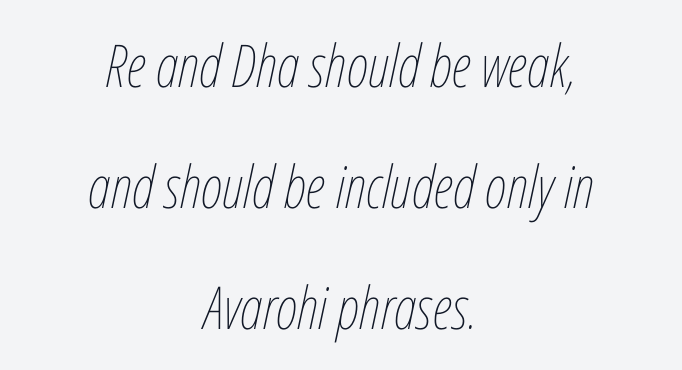
The image shows 59 px thin, condensed type, italic (leaning right); set centered, loose line spacing (2.05x), normal letter spacing, not underlined; low stroke contrast and a medium x-height.
